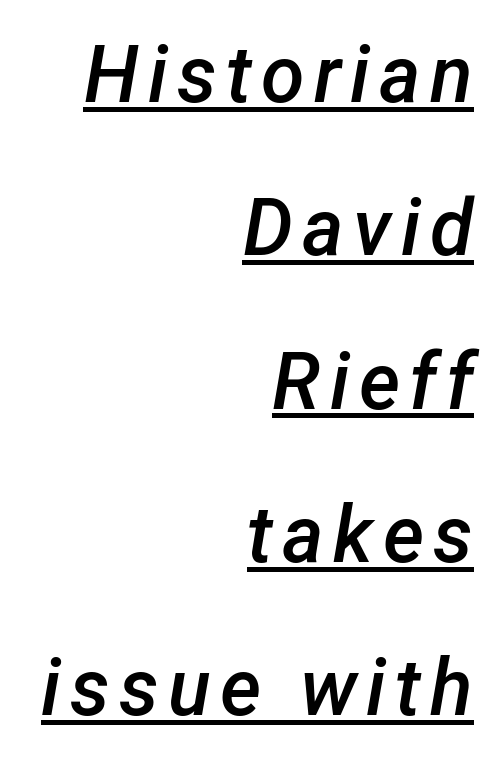
Q: Is the text bold? A: Semi-bold.
Q: Is the text italic (slanted)? A: Yes, it leans right by about 12 degrees.
Q: Is the text underlined? A: Yes.
Q: How is the paragraph aligned? A: Right-aligned.
Q: Is the spacing between lines tight, normal or loose? A: Loose.
Q: Width (condensed, normal, or wide)? A: Normal.
Q: Stroke contrast? A: Low.
Q: x-height? A: Medium.
Q: Monospaced? A: No.
